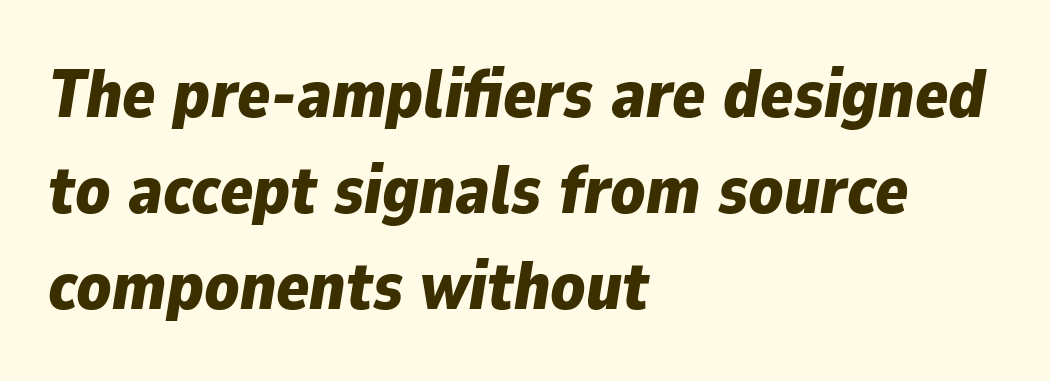
{"italic": "yes", "lean": "right", "slant_degrees": 9, "bold": "yes", "weight": "bold", "width": "normal", "stroke_contrast": "low", "x_height": "medium", "monospaced": "no", "underline": "no", "align": "left", "line_spacing": "normal", "line_spacing_ratio": 1.41, "letter_spacing": "normal", "letter_spacing_em": 0.0, "glyph_px": 68}
